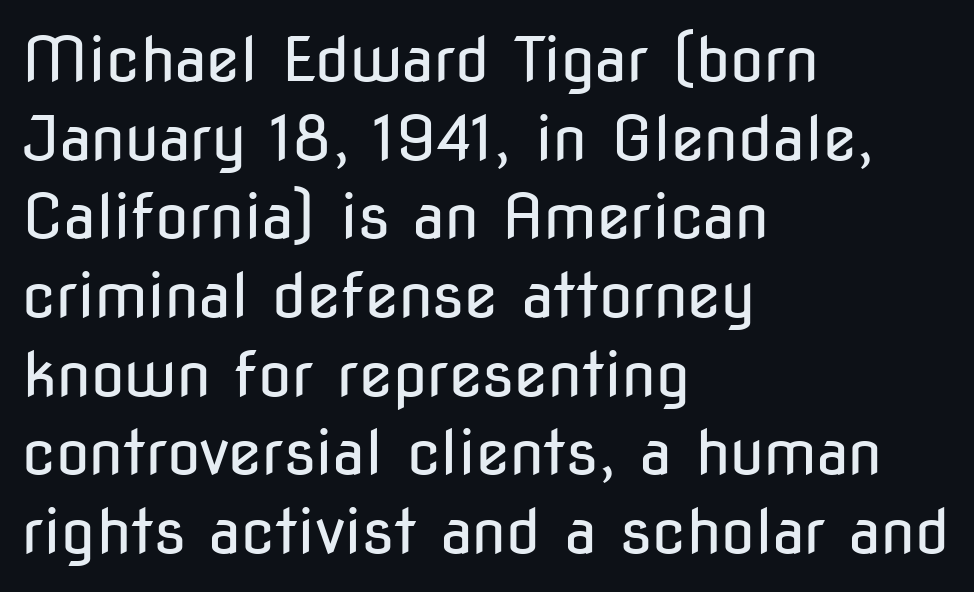
The image shows 61 px regular-weight, condensed sans-serif type, upright; set left-aligned, normal line spacing (1.29x), normal letter spacing, not underlined; low stroke contrast and a medium x-height.
